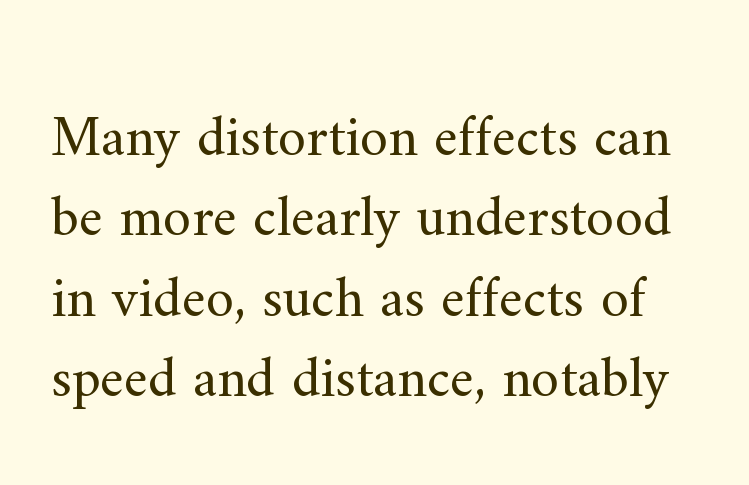
{"serif": "yes", "italic": "no", "bold": "no", "weight": "regular", "width": "normal", "stroke_contrast": "medium", "x_height": "small", "monospaced": "no", "underline": "no", "line_spacing": "normal", "line_spacing_ratio": 1.41, "letter_spacing": "normal", "letter_spacing_em": 0.0, "glyph_px": 57}
